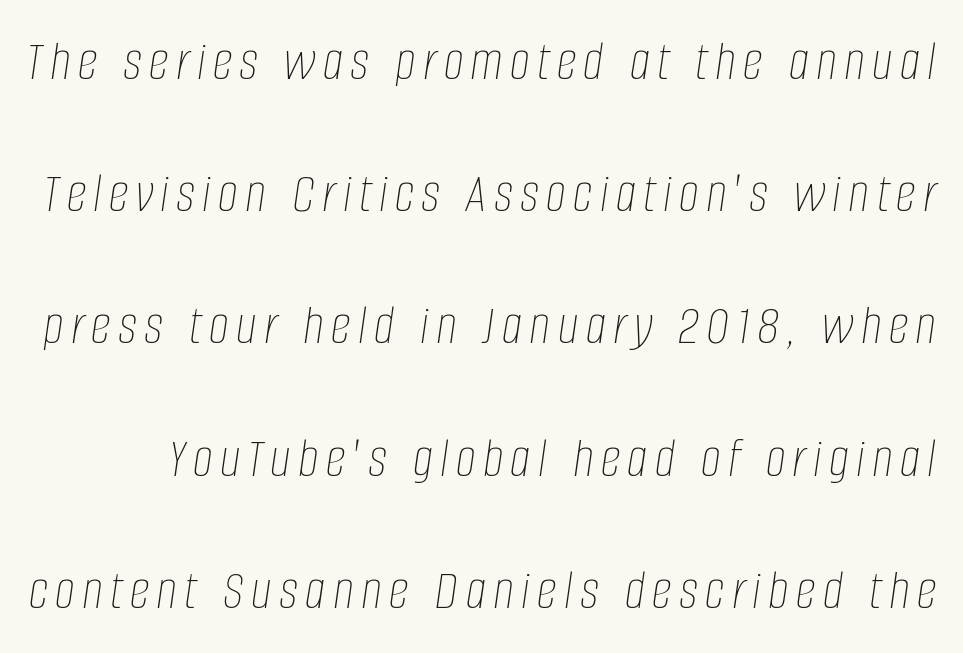
Q: Is the text bold? A: No.
Q: Is the text italic (slanted)? A: Yes, it leans right by about 8 degrees.
Q: Is the text underlined? A: No.
Q: Is the spacing between lines tight, normal or loose? A: Loose.
Q: Width (condensed, normal, or wide)? A: Condensed.
Q: Stroke contrast? A: Low.
Q: x-height? A: Large.
Q: Monospaced? A: No.
